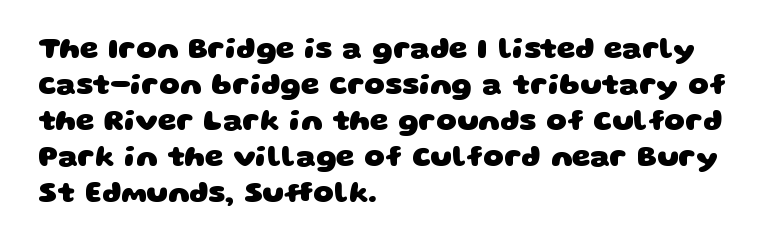
Q: Is the text bold? A: Yes.
Q: Is the typeface a serif or a sans-serif typeface? A: Sans-serif.
Q: Is the text underlined? A: No.
Q: How is the paragraph aligned? A: Left-aligned.
Q: Is the spacing between letters normal or unusually wide? A: Normal.
Q: Width (condensed, normal, or wide)? A: Wide.
Q: Stroke contrast? A: Low.
Q: x-height? A: Large.
Q: Monospaced? A: No.
